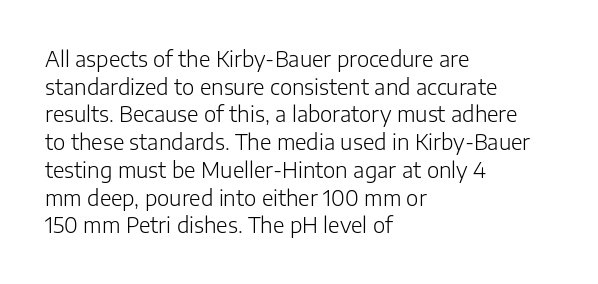
Q: Is the text bold? A: No.
Q: Is the text italic (slanted)? A: No, it is upright.
Q: Is the text underlined? A: No.
Q: How is the paragraph aligned? A: Left-aligned.
Q: Is the spacing between letters normal or unusually wide? A: Normal.
Q: Is the spacing between lines tight, normal or loose? A: Normal.
